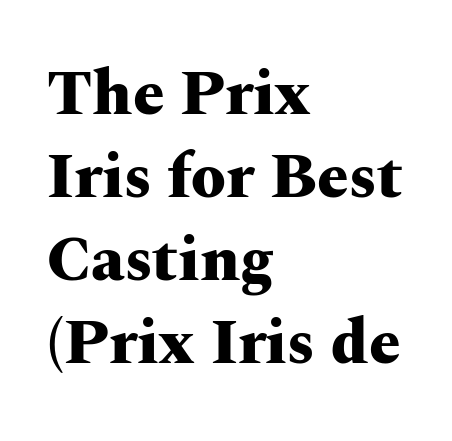
Q: Is the text bold? A: Yes.
Q: Is the text italic (slanted)? A: No, it is upright.
Q: Is the typeface a serif or a sans-serif typeface? A: Serif.
Q: Is the text underlined? A: No.
Q: How is the paragraph aligned? A: Left-aligned.
Q: Is the spacing between letters normal or unusually wide? A: Normal.
Q: Is the spacing between lines tight, normal or loose? A: Normal.
Q: Width (condensed, normal, or wide)? A: Wide.
Q: Stroke contrast? A: Medium.
Q: x-height? A: Medium.
Q: Monospaced? A: No.
